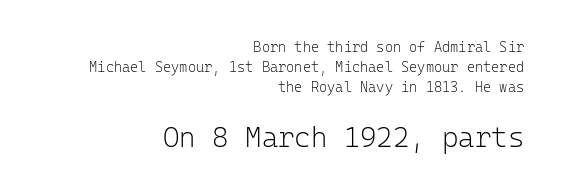
Q: Is the text bold? A: No.
Q: Is the text italic (slanted)? A: No, it is upright.
Q: Is the typeface a serif or a sans-serif typeface? A: Sans-serif.
Q: Is the text underlined? A: No.
Q: How is the paragraph aligned? A: Right-aligned.
Q: Is the spacing between letters normal or unusually wide? A: Normal.
Q: Is the spacing between lines tight, normal or loose? A: Normal.
Q: Which block of text is set in a larger size, the first (top) or the second (bottom)? A: The second (bottom) one.
Q: Width (condensed, normal, or wide)? A: Normal.
Q: Stroke contrast? A: Low.
Q: x-height? A: Medium.
Q: Monospaced? A: Yes.
